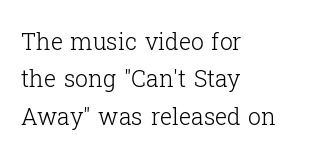
Is the block centered? No — it sits flush against the left margin. A bare baseline throughout the passage. Tall strokes in this sample are plumb rather than angled. The cut favours lightness, reaching ordinary text weight at its darkest.
